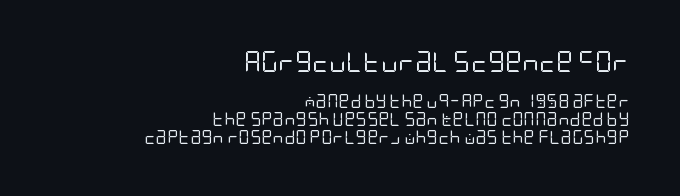
{"italic": "no", "bold": "no", "underline": "no", "align": "right", "line_spacing": "normal", "line_spacing_ratio": 1.27, "letter_spacing": "normal", "letter_spacing_em": 0.0, "larger_block": "first", "size_ratio": 1.5, "glyph_px": 21}
